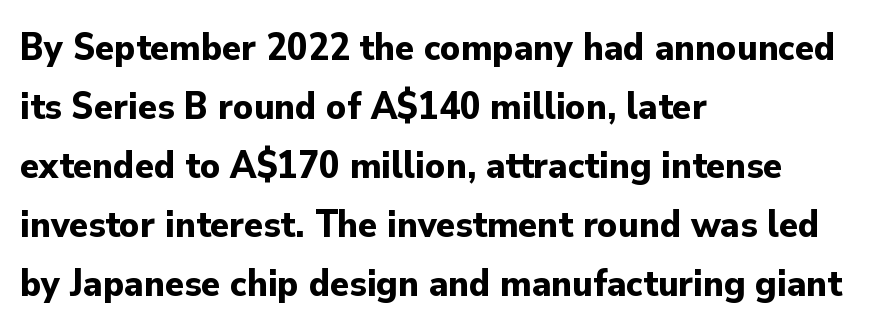
To sum up the face: it is a sans, with no serifs. This is heavy type, rendered in bold. This sample has the flowing, uneven cadence of proportional lettering. Every stem runs plumb, perpendicular to the baseline. The passage shown has conventional tracking throughout.
